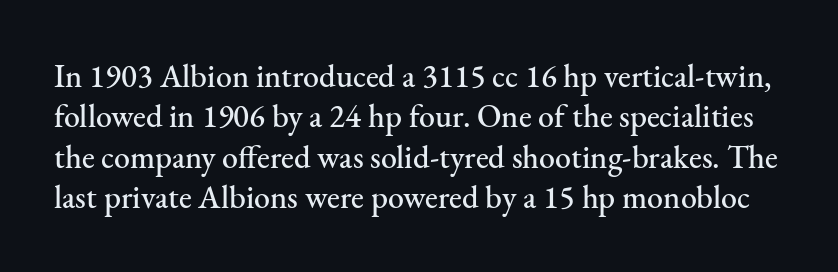
The image shows 32 px serif type, upright; set normal line spacing (1.26x), normal letter spacing, not underlined; medium stroke contrast and a small x-height.
